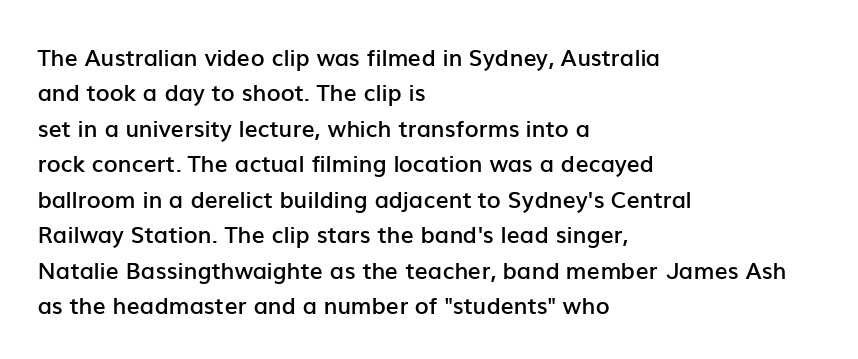
A bit beefed up — I'd call it semibold rather than bold. Upright lettering throughout. Students, observe: this is what conventionally led text looks like. The typesetter chose a ragged-right arrangement here. The rendering keeps characters at their native spacing. Only glyphs here, with clear space below each row.
